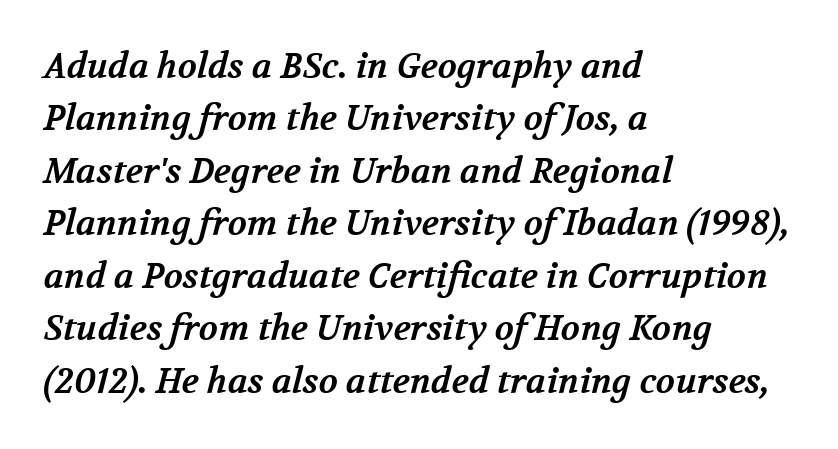
Q: Is the text bold? A: Yes.
Q: Is the typeface a serif or a sans-serif typeface? A: Serif.
Q: Is the text underlined? A: No.
Q: How is the paragraph aligned? A: Left-aligned.
Q: Is the spacing between letters normal or unusually wide? A: Normal.
Q: Is the spacing between lines tight, normal or loose? A: Normal.
Q: Width (condensed, normal, or wide)? A: Normal.
Q: Stroke contrast? A: Medium.
Q: x-height? A: Medium.
Q: Monospaced? A: No.
